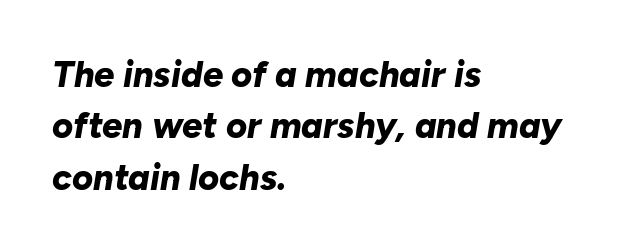
The image shows 36 px bold type, italic (leaning right); set left-aligned, normal line spacing (1.43x), normal letter spacing, not underlined; low stroke contrast and a medium x-height.
